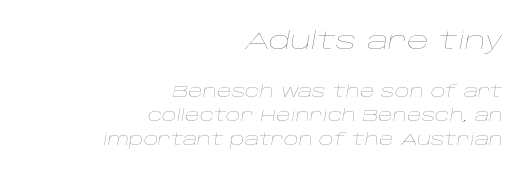
The rendering applies a slant to the glyphs. These lines are set flush right with a ragged left edge. Note: larger setting up top, smaller setting below. In terms of leading, this rendering sits right in the middle. No word sits above an underline. Observe the ordinary spacing: letters are neighbours, not strangers.
